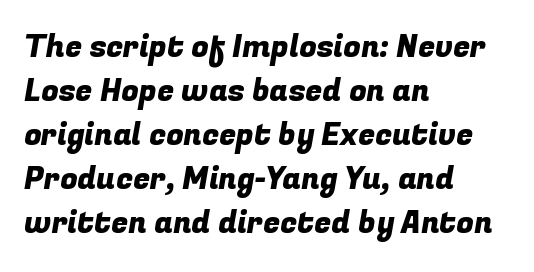
The image shows 31 px sans-serif type; set left-aligned, normal line spacing (1.42x), normal letter spacing, not underlined; low stroke contrast and a medium x-height.
